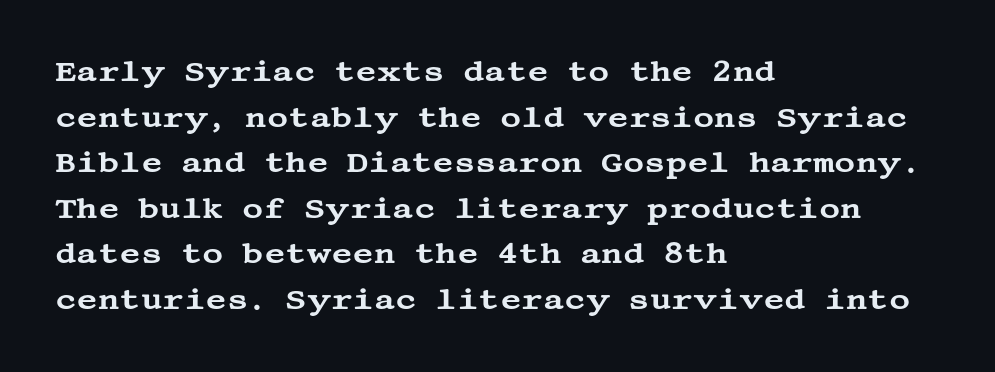
Q: Is the text italic (slanted)? A: No, it is upright.
Q: Is the typeface a serif or a sans-serif typeface? A: Serif.
Q: Is the text underlined? A: No.
Q: How is the paragraph aligned? A: Left-aligned.
Q: Is the spacing between letters normal or unusually wide? A: Normal.
Q: Is the spacing between lines tight, normal or loose? A: Normal.
Q: Width (condensed, normal, or wide)? A: Wide.
Q: Stroke contrast? A: Medium.
Q: x-height? A: Large.
